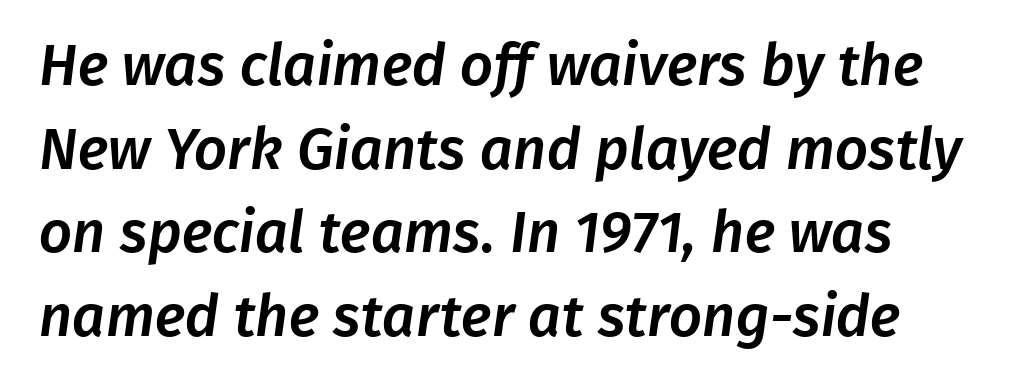
Q: Is the typeface a serif or a sans-serif typeface? A: Sans-serif.
Q: Is the text underlined? A: No.
Q: Is the spacing between letters normal or unusually wide? A: Normal.
Q: Is the spacing between lines tight, normal or loose? A: Normal.
Q: Width (condensed, normal, or wide)? A: Normal.
Q: Stroke contrast? A: Low.
Q: x-height? A: Medium.
Q: Monospaced? A: No.
